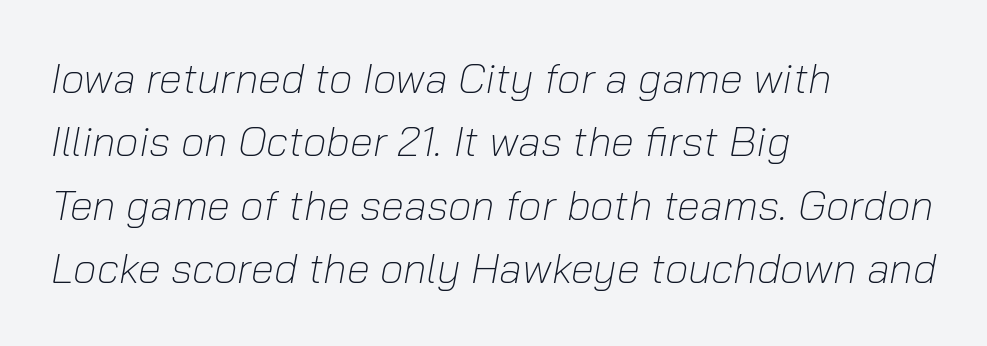
Q: Is the text bold? A: No.
Q: Is the text italic (slanted)? A: Yes, it leans right by about 10 degrees.
Q: Is the text underlined? A: No.
Q: How is the paragraph aligned? A: Left-aligned.
Q: Is the spacing between letters normal or unusually wide? A: Normal.
Q: Is the spacing between lines tight, normal or loose? A: Normal.
Q: Width (condensed, normal, or wide)? A: Normal.
Q: Stroke contrast? A: Low.
Q: x-height? A: Medium.
Q: Monospaced? A: No.
